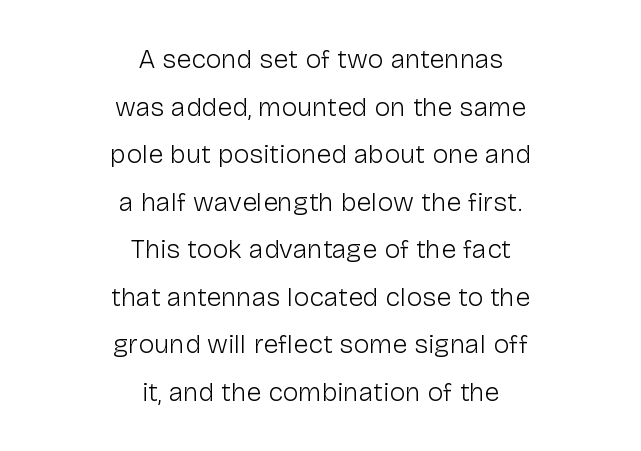
The image shows 27 px text type, upright; set centered, line spacing 1.76x, normal letter spacing, not underlined.
